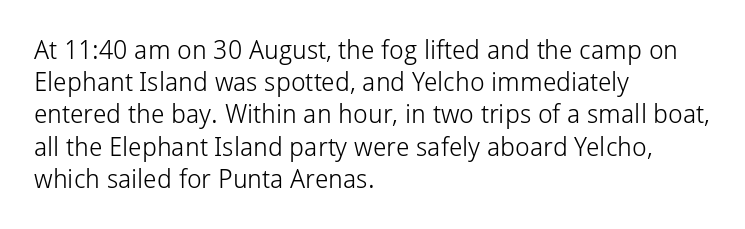
Q: Is the text bold? A: No.
Q: Is the text italic (slanted)? A: No, it is upright.
Q: Is the text underlined? A: No.
Q: How is the paragraph aligned? A: Left-aligned.
Q: Is the spacing between letters normal or unusually wide? A: Normal.
